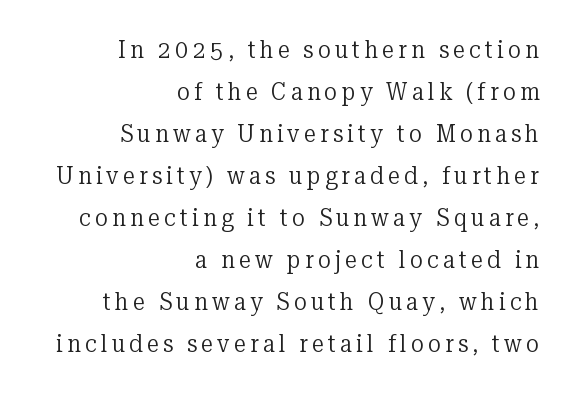
The image shows 24 px text type, upright; set right-aligned, line spacing 1.75x, not underlined.
